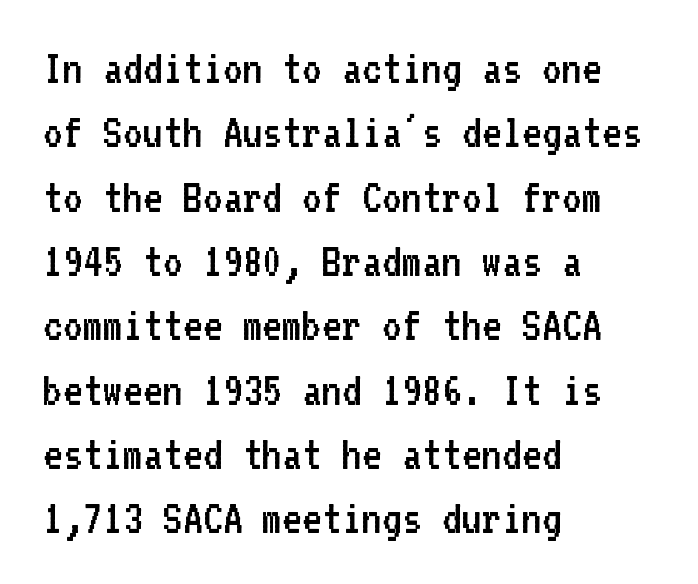
Q: Is the text bold? A: No.
Q: Is the text italic (slanted)? A: No, it is upright.
Q: Is the typeface a serif or a sans-serif typeface? A: Sans-serif.
Q: Is the text underlined? A: No.
Q: How is the paragraph aligned? A: Left-aligned.
Q: Is the spacing between letters normal or unusually wide? A: Normal.
Q: Is the spacing between lines tight, normal or loose? A: Normal.
Q: Width (condensed, normal, or wide)? A: Normal.
Q: Stroke contrast? A: Low.
Q: x-height? A: Medium.
Q: Monospaced? A: Yes.
